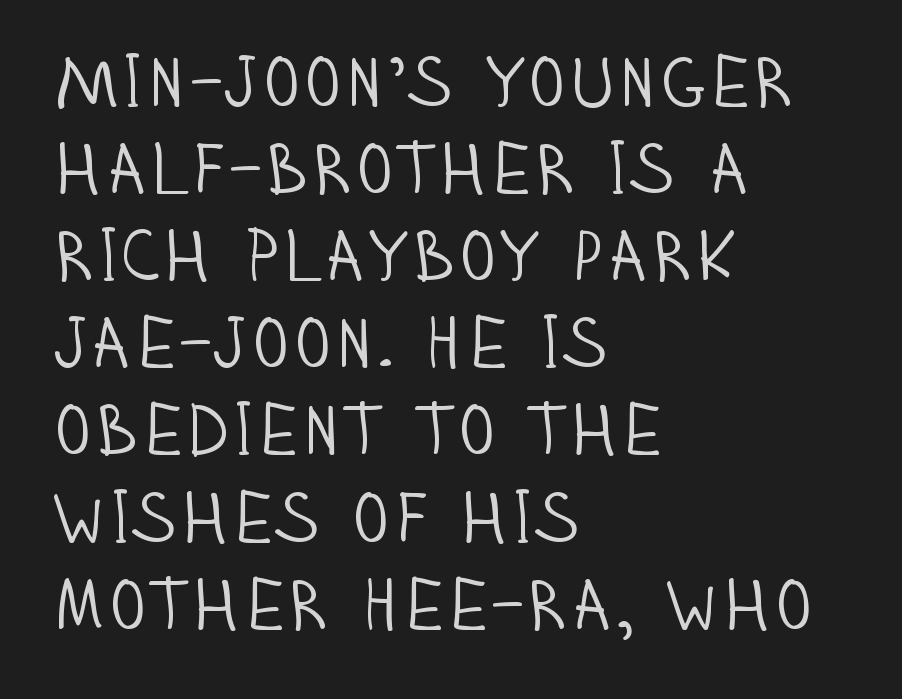
Q: Is the text bold? A: No.
Q: Is the text italic (slanted)? A: No, it is upright.
Q: Is the typeface a serif or a sans-serif typeface? A: Sans-serif.
Q: Is the text underlined? A: No.
Q: How is the paragraph aligned? A: Left-aligned.
Q: Is the spacing between letters normal or unusually wide? A: Normal.
Q: Width (condensed, normal, or wide)? A: Condensed.
Q: Stroke contrast? A: Low.
Q: x-height? A: Large.
Q: Monospaced? A: No.
